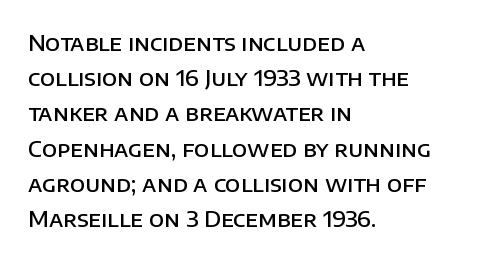
Q: Is the text bold? A: Semi-bold.
Q: Is the text italic (slanted)? A: No, it is upright.
Q: Is the text underlined? A: No.
Q: How is the paragraph aligned? A: Left-aligned.
Q: Is the spacing between letters normal or unusually wide? A: Normal.
Q: Is the spacing between lines tight, normal or loose? A: Normal.
